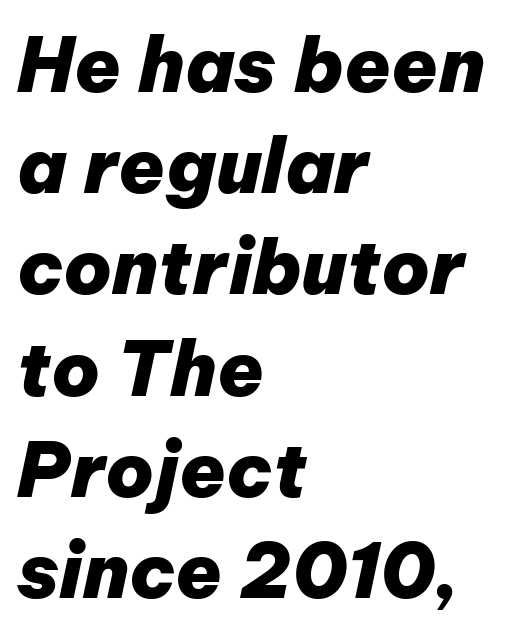
The image shows 75 px heavy type, italic (leaning right); set left-aligned, normal line spacing (1.35x), normal letter spacing, not underlined; low stroke contrast and a medium x-height.
